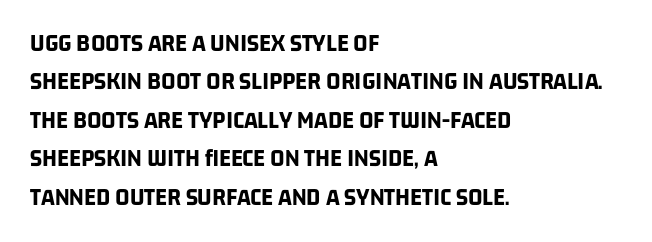
The ragged edge is on the right, which tells us the setting is flush left. A clean baseline with only descenders dipping below it. What weight is shown? A full bold with thick strokes. How are the letters spaced? Ordinarily, with no added tracking.
